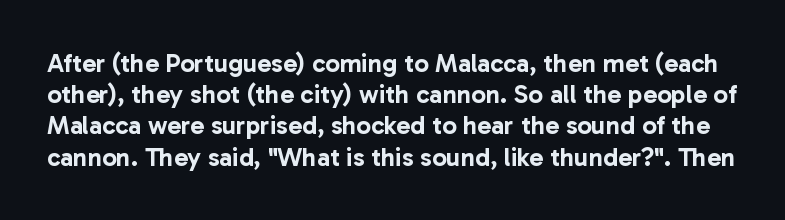
Q: Is the text italic (slanted)? A: No, it is upright.
Q: Is the text underlined? A: No.
Q: Is the spacing between letters normal or unusually wide? A: Normal.
